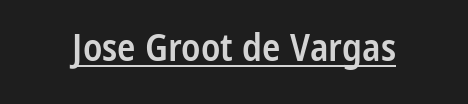
The image shows 38 px semibold, condensed sans-serif type, upright; set normal letter spacing, underlined; low stroke contrast and a medium x-height.
